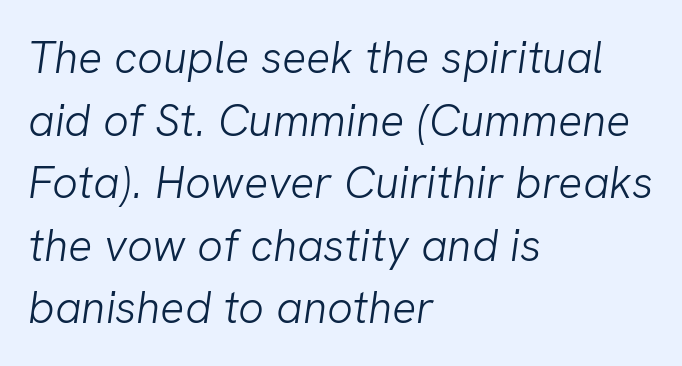
If you measured baseline to baseline, you'd find a middling distance. Underline: absent. Character widths vary here, with narrow letters taking less room than wide ones. One-word summary of the alignment: left. Heft: none added — not bold. No extra tracking has been applied to these lines.
